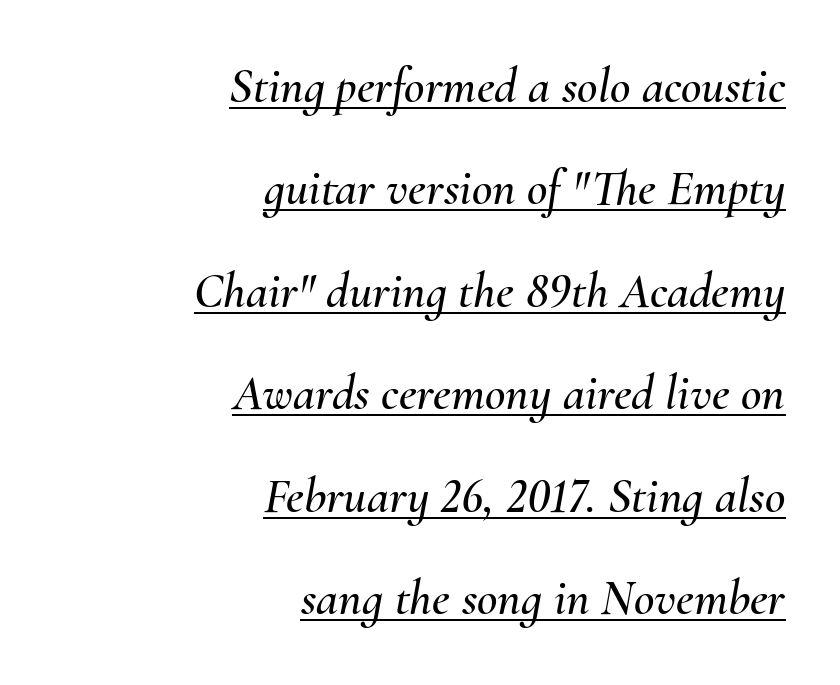
The image shows 50 px text type, italic (leaning right); set right-aligned, loose line spacing (2.05x), normal letter spacing, underlined; medium stroke contrast and a small x-height.
